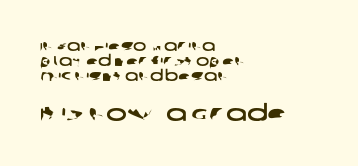
Q: Is the text underlined? A: No.
Q: How is the paragraph aligned? A: Left-aligned.
Q: Is the spacing between letters normal or unusually wide? A: Normal.
Q: Is the spacing between lines tight, normal or loose? A: Tight.
Q: Which block of text is set in a larger size, the first (top) or the second (bottom)? A: The second (bottom) one.
